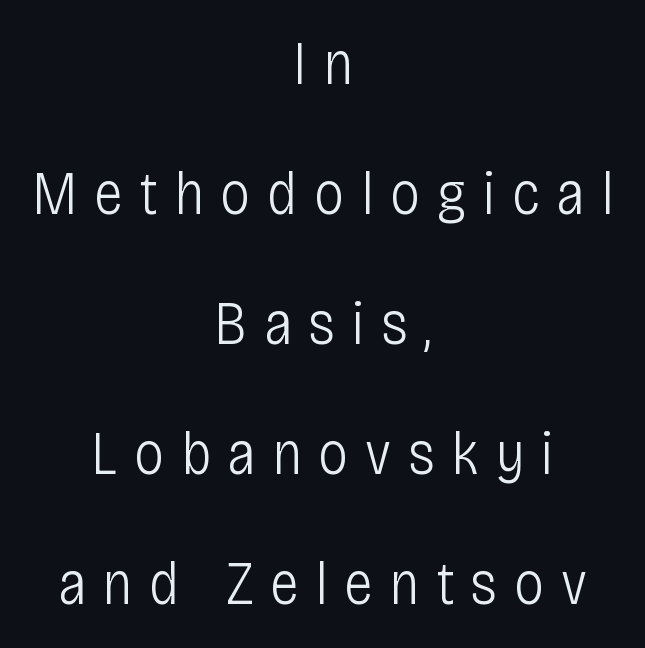
Every character sits straight up, as roman type does. Alignment: centered. No letter is thick-stroked: the sample isn't bold. Line spacing here is loose.
